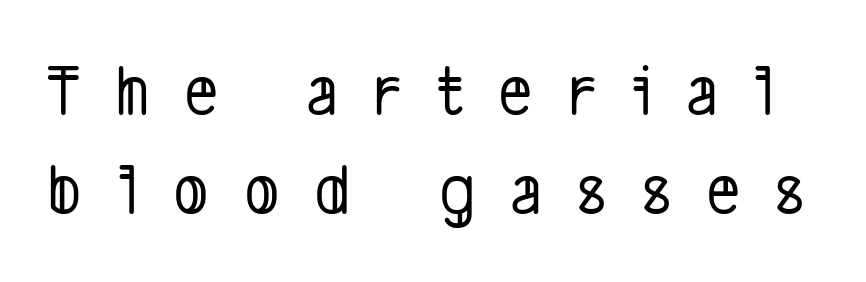
{"serif": "no", "width": "condensed", "stroke_contrast": "low", "x_height": "medium", "monospaced": "no", "underline": "no", "line_spacing": "normal", "line_spacing_ratio": 1.35, "letter_spacing": "wide", "letter_spacing_em": 0.48, "glyph_px": 73}
